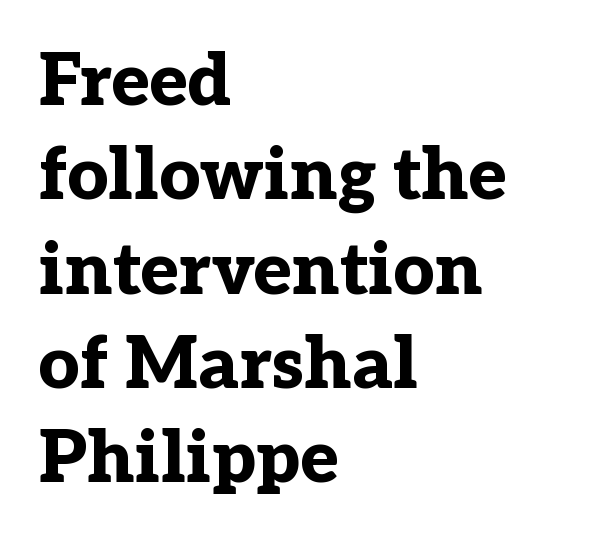
Reading down the column, the eye jumps a familiar distance to each next line. Think of a printed novel: that variable character pitch is what you see here. Summary of weight: heavy, a full bold. Inter-character spacing is left at the font's built-in metrics. This rendering features lettering with no underline. In CSS terms this would be text-align: left.
